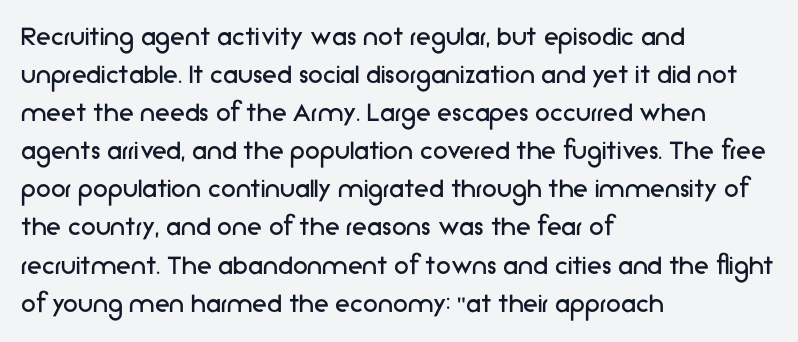
{"serif": "no", "italic": "no", "bold": "no", "weight": "regular", "width": "normal", "stroke_contrast": "low", "x_height": "medium", "monospaced": "no", "underline": "no", "align": "left", "line_spacing": "normal", "line_spacing_ratio": 1.27, "letter_spacing": "normal", "letter_spacing_em": 0.0, "glyph_px": 30}
